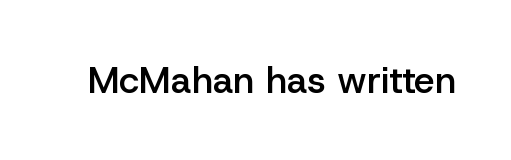
Q: Is the text bold? A: Semi-bold.
Q: Is the text italic (slanted)? A: No, it is upright.
Q: Is the typeface a serif or a sans-serif typeface? A: Sans-serif.
Q: Is the text underlined? A: No.
Q: Is the spacing between letters normal or unusually wide? A: Normal.
Q: Width (condensed, normal, or wide)? A: Normal.
Q: Stroke contrast? A: Low.
Q: x-height? A: Medium.
Q: Monospaced? A: No.
